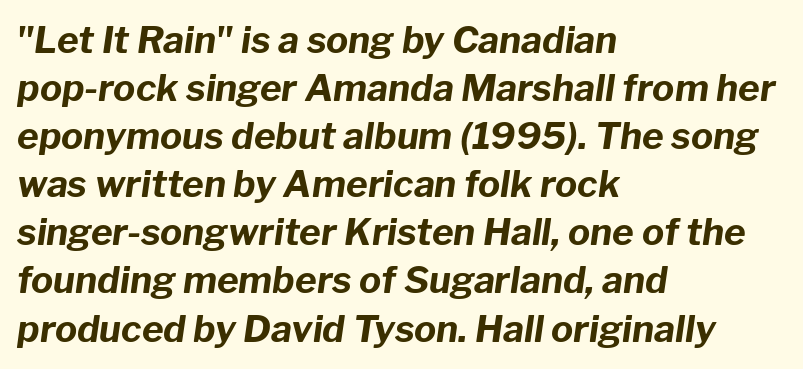
Q: Is the text bold? A: Yes.
Q: Is the text italic (slanted)? A: Yes, it leans right by about 8 degrees.
Q: Is the text underlined? A: No.
Q: How is the paragraph aligned? A: Left-aligned.
Q: Is the spacing between letters normal or unusually wide? A: Normal.
Q: Is the spacing between lines tight, normal or loose? A: Normal.
Q: Width (condensed, normal, or wide)? A: Normal.
Q: Stroke contrast? A: Low.
Q: x-height? A: Medium.
Q: Monospaced? A: No.
